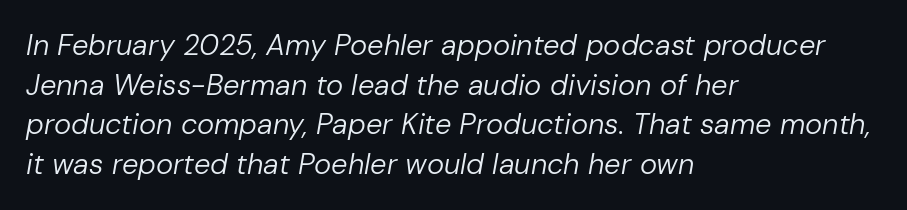
Q: Is the text bold? A: No.
Q: Is the text italic (slanted)? A: Yes, it leans right by about 10 degrees.
Q: Is the text underlined? A: No.
Q: How is the paragraph aligned? A: Left-aligned.
Q: Is the spacing between letters normal or unusually wide? A: Normal.
Q: Is the spacing between lines tight, normal or loose? A: Normal.
Q: Width (condensed, normal, or wide)? A: Normal.
Q: Stroke contrast? A: Low.
Q: x-height? A: Medium.
Q: Monospaced? A: No.
